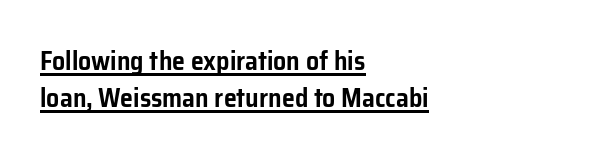
The image shows 26 px text type, upright; set left-aligned, normal line spacing (1.43x), normal letter spacing, underlined.
